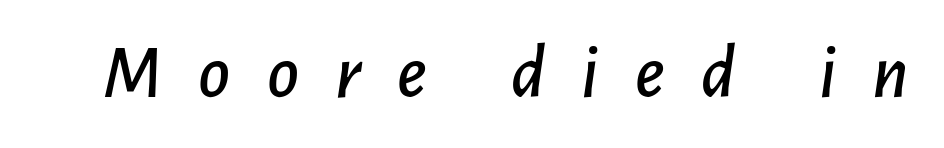
The image shows 77 px text type, italic (leaning right); set unusually wide letter spacing (+0.47 em), not underlined; low stroke contrast and a medium x-height.
